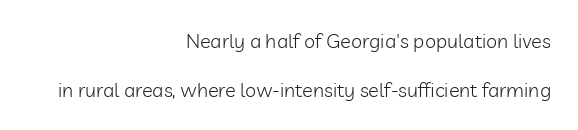
What stands out about the letter spacing? Nothing — it is the standard amount. Notice how the passage keeps a crisp vertical edge on the right only. Beneath every word, the page is bare. The face looks like a standard text weight, possibly lighter.
